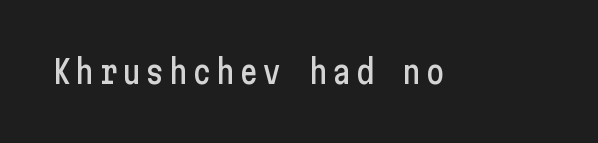
The image shows 32 px condensed sans-serif type, upright; set not underlined; low stroke contrast and a medium x-height.
